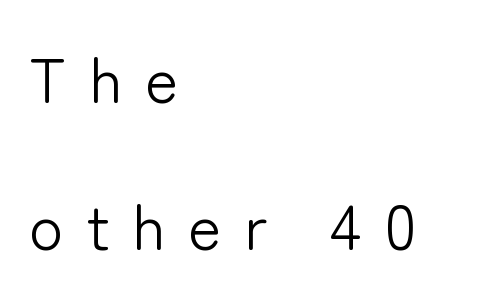
The image shows 63 px light sans-serif type, upright; set left-aligned, loose line spacing (2.33x), unusually wide letter spacing (+0.36 em), not underlined; low stroke contrast and a medium x-height.
